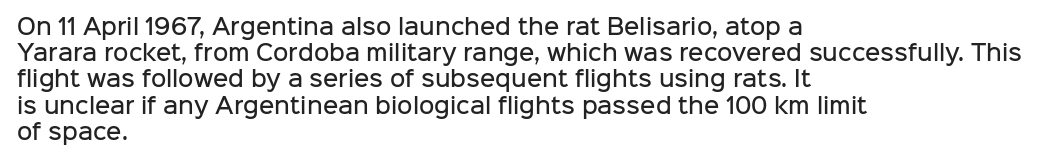
Q: Is the text bold? A: Semi-bold.
Q: Is the text italic (slanted)? A: No, it is upright.
Q: Is the text underlined? A: No.
Q: How is the paragraph aligned? A: Left-aligned.
Q: Is the spacing between letters normal or unusually wide? A: Normal.
Q: Is the spacing between lines tight, normal or loose? A: Normal.
